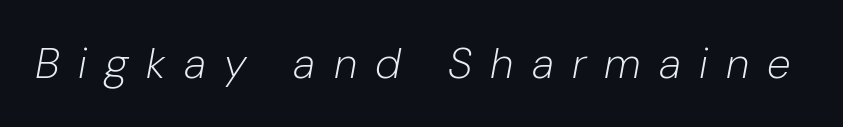
{"italic": "yes", "lean": "right", "slant_degrees": 10, "bold": "no", "weight": "light", "width": "normal", "stroke_contrast": "low", "x_height": "medium", "monospaced": "no", "underline": "no", "letter_spacing": "wide", "letter_spacing_em": 0.42, "glyph_px": 43}
